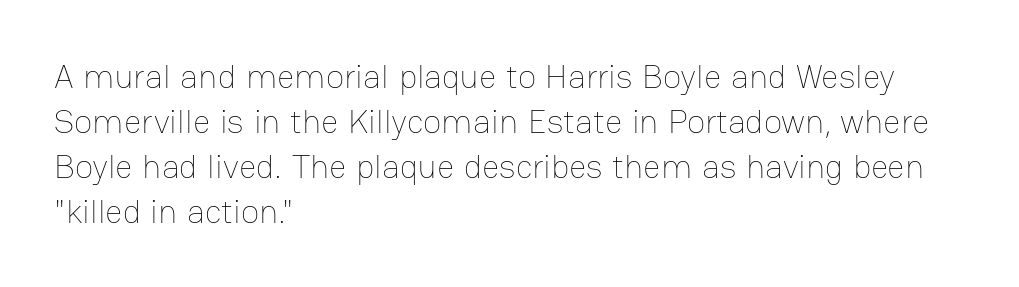
Q: Is the text bold? A: No.
Q: Is the text italic (slanted)? A: No, it is upright.
Q: Is the text underlined? A: No.
Q: How is the paragraph aligned? A: Left-aligned.
Q: Is the spacing between letters normal or unusually wide? A: Normal.
Q: Is the spacing between lines tight, normal or loose? A: Normal.
Q: Width (condensed, normal, or wide)? A: Normal.
Q: Stroke contrast? A: Low.
Q: x-height? A: Medium.
Q: Monospaced? A: No.
